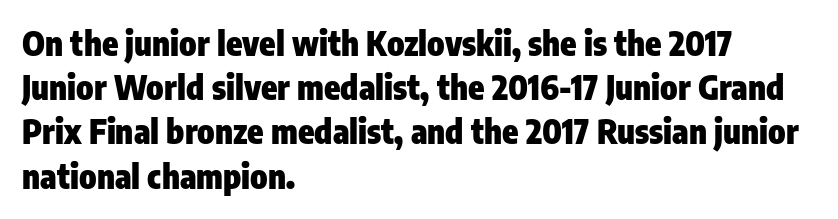
The typeface chosen for these lines omits serifs. Default kerning and tracking; the words read as compact shapes. You could not count columns in this text — the font is proportionally spaced. The compositor pushed each line to the left boundary. Bold? Absolutely — the strokes are thick and heavy.
